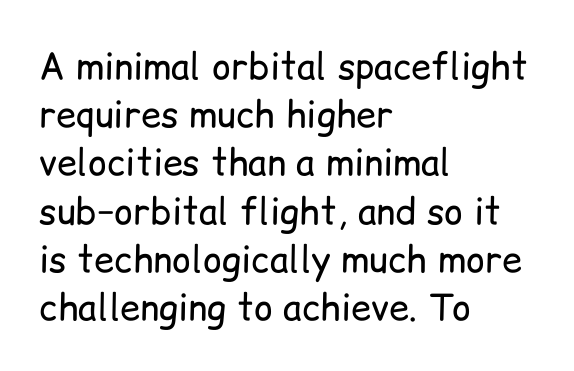
The image shows 36 px regular-weight sans-serif type, upright; set left-aligned, normal line spacing (1.34x), normal letter spacing, not underlined; low stroke contrast and a medium x-height.
